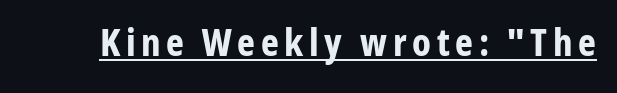
Q: Is the text bold? A: Yes.
Q: Is the text italic (slanted)? A: No, it is upright.
Q: Is the typeface a serif or a sans-serif typeface? A: Sans-serif.
Q: Is the text underlined? A: Yes.
Q: Width (condensed, normal, or wide)? A: Condensed.
Q: Stroke contrast? A: Low.
Q: x-height? A: Medium.
Q: Monospaced? A: No.
